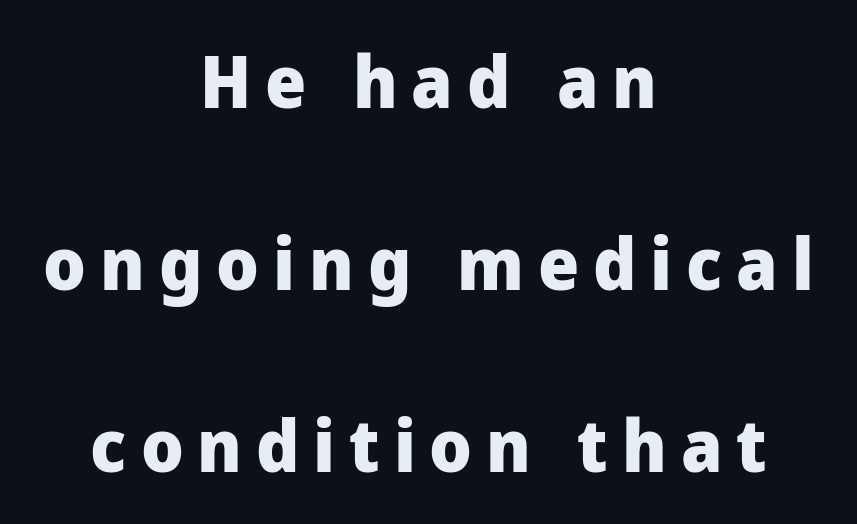
{"serif": "no", "italic": "no", "bold": "yes", "weight": "heavy", "width": "normal", "stroke_contrast": "low", "x_height": "medium", "monospaced": "no", "underline": "no", "align": "center", "line_spacing": "loose", "line_spacing_ratio": 2.49, "glyph_px": 73}
